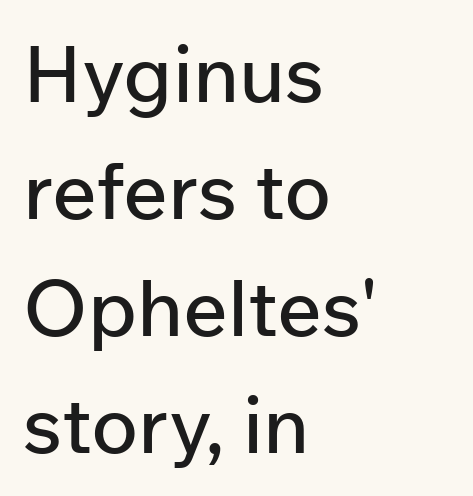
Q: Is the text italic (slanted)? A: No, it is upright.
Q: Is the typeface a serif or a sans-serif typeface? A: Sans-serif.
Q: Is the text underlined? A: No.
Q: How is the paragraph aligned? A: Left-aligned.
Q: Is the spacing between letters normal or unusually wide? A: Normal.
Q: Is the spacing between lines tight, normal or loose? A: Normal.
Q: Width (condensed, normal, or wide)? A: Normal.
Q: Stroke contrast? A: Low.
Q: x-height? A: Medium.
Q: Monospaced? A: No.
